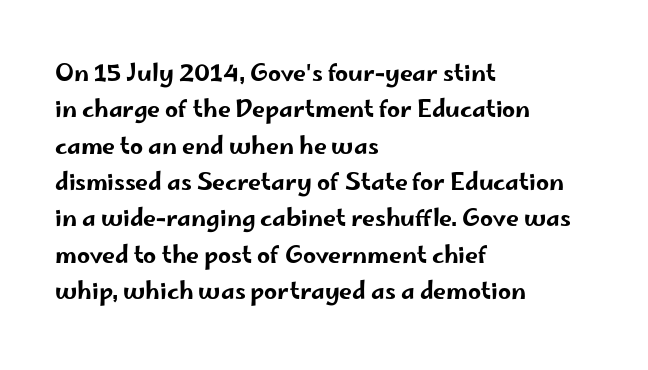
Style check: upright. Honestly, the letter spacing is just normal — you wouldn't notice it. Short and long lines alike share a common starting point at left. Any mark beneath the type? The region is blank. Interline gaps are of average width in this sample.
